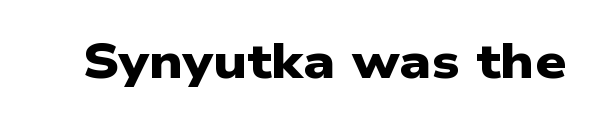
The image shows 49 px heavy, wide sans-serif type; set normal letter spacing, not underlined; low stroke contrast and a medium x-height.
